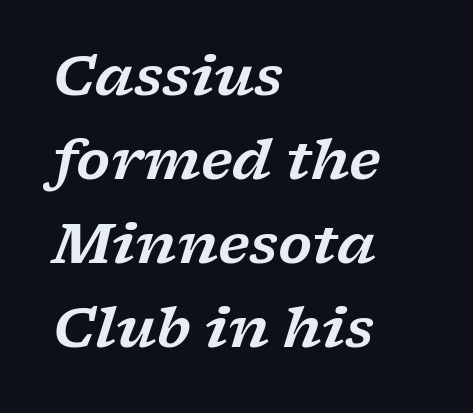
The face used here is seriffed, in the tradition of book romans. The face used here is proportionally spaced, like ordinary book or web type. The face used here has a pronounced slope to its letters. Standard letterfit; no display-style spreading of the glyphs. Words float on clear page, feet unadorned.
